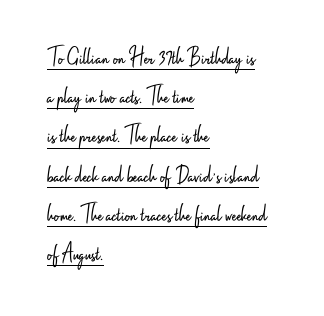
{"bold": "no", "underline": "yes", "align": "left", "line_spacing": "normal", "line_spacing_ratio": 1.57, "letter_spacing": "normal", "letter_spacing_em": 0.0, "glyph_px": 25}
